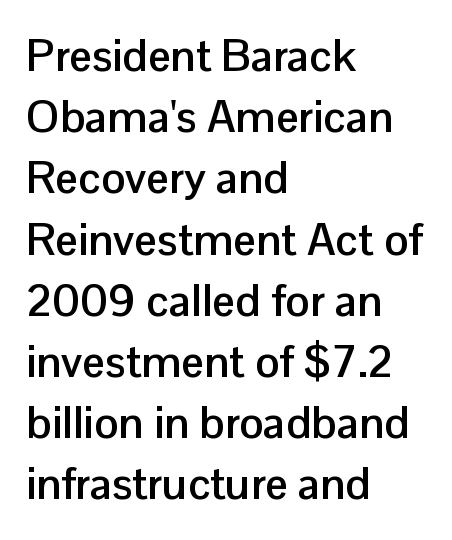
The rendering keeps characters at their native spacing. Glance below the letters and you will spot only blank space. The font is running at its bold setting. In terms of posture, this sample is upright.
